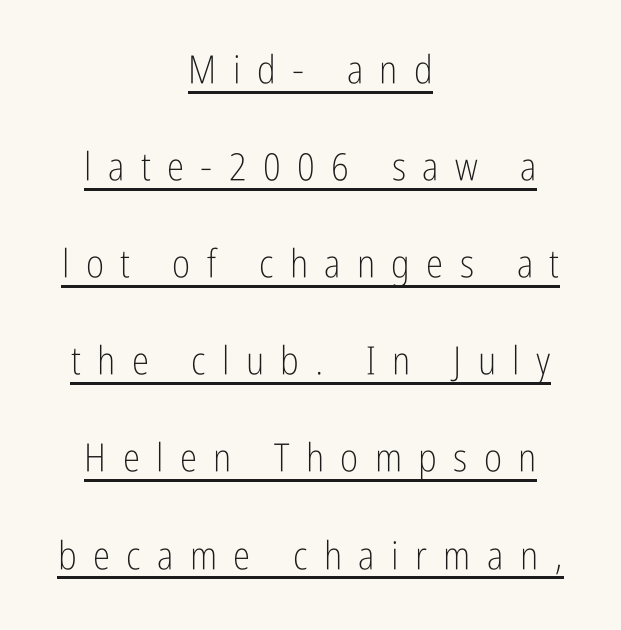
One glance says open: line gaps are wider than usual. Notice how the passage keeps no hard edge, just a central spine. Every word sits above its own underline. The glyphs in this specimen are sans serif.
